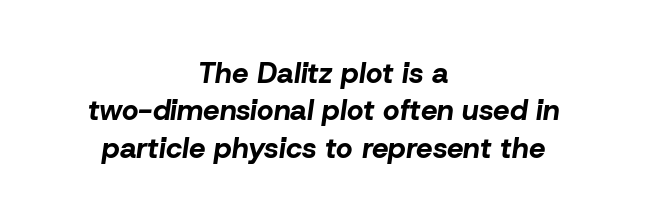
The image shows 29 px bold type, italic (leaning right); set centered, normal line spacing (1.29x), normal letter spacing, not underlined; low stroke contrast and a medium x-height.
